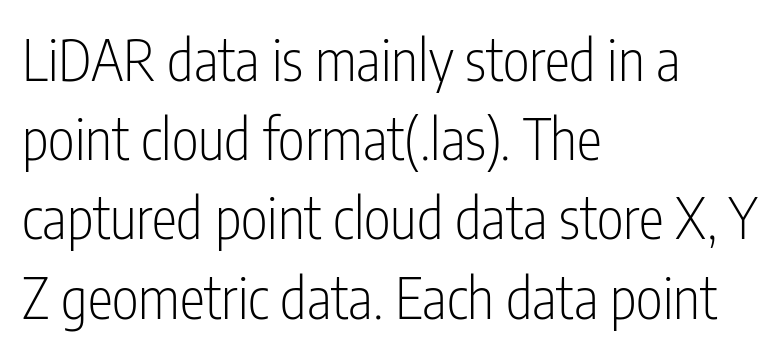
Q: Is the text bold? A: No.
Q: Is the text italic (slanted)? A: No, it is upright.
Q: Is the typeface a serif or a sans-serif typeface? A: Sans-serif.
Q: Is the text underlined? A: No.
Q: How is the paragraph aligned? A: Left-aligned.
Q: Is the spacing between letters normal or unusually wide? A: Normal.
Q: Is the spacing between lines tight, normal or loose? A: Normal.
Q: Width (condensed, normal, or wide)? A: Condensed.
Q: Stroke contrast? A: Low.
Q: x-height? A: Medium.
Q: Monospaced? A: No.
